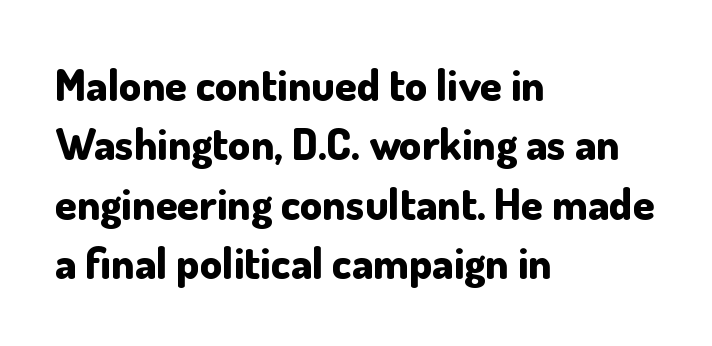
{"serif": "no", "italic": "no", "bold": "yes", "weight": "bold", "width": "normal", "stroke_contrast": "low", "x_height": "small", "monospaced": "no", "underline": "no", "align": "left", "line_spacing": "normal", "line_spacing_ratio": 1.35, "letter_spacing": "normal", "letter_spacing_em": 0.0, "glyph_px": 44}
